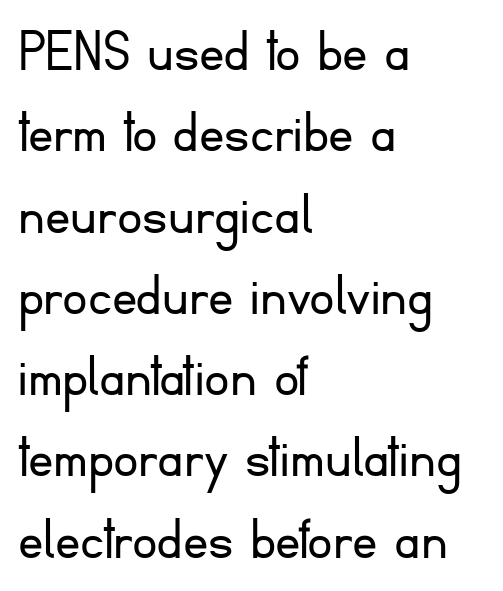
Q: Is the text bold? A: No.
Q: Is the text italic (slanted)? A: No, it is upright.
Q: Is the typeface a serif or a sans-serif typeface? A: Sans-serif.
Q: Is the text underlined? A: No.
Q: How is the paragraph aligned? A: Left-aligned.
Q: Is the spacing between letters normal or unusually wide? A: Normal.
Q: Is the spacing between lines tight, normal or loose? A: Normal.
Q: Width (condensed, normal, or wide)? A: Normal.
Q: Stroke contrast? A: Low.
Q: x-height? A: Small.
Q: Monospaced? A: No.
